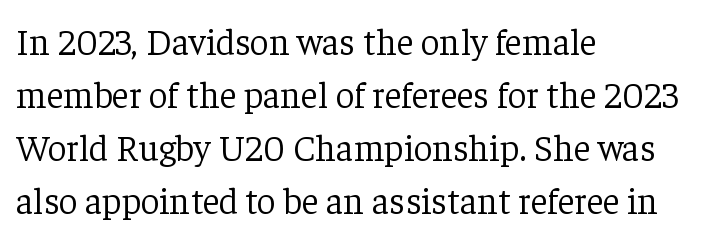
The image shows 37 px light serif type, upright; set left-aligned, normal line spacing (1.43x), normal letter spacing, not underlined; low stroke contrast and a medium x-height.
